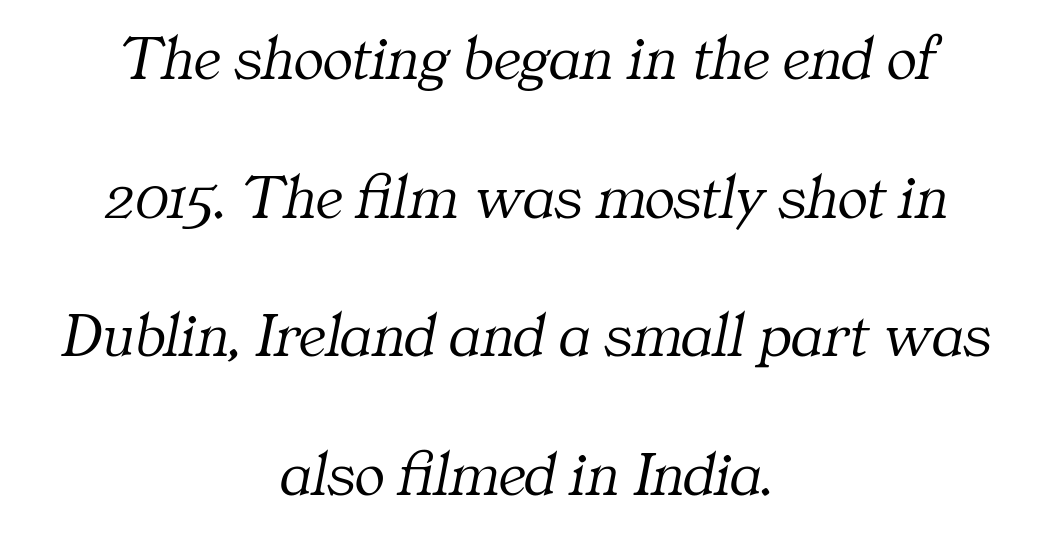
Q: Is the text bold? A: No.
Q: Is the text italic (slanted)? A: Yes, it leans right by about 11 degrees.
Q: Is the typeface a serif or a sans-serif typeface? A: Serif.
Q: Is the text underlined? A: No.
Q: How is the paragraph aligned? A: Centered.
Q: Is the spacing between letters normal or unusually wide? A: Normal.
Q: Is the spacing between lines tight, normal or loose? A: Loose.
Q: Width (condensed, normal, or wide)? A: Normal.
Q: Stroke contrast? A: Medium.
Q: x-height? A: Medium.
Q: Monospaced? A: No.
